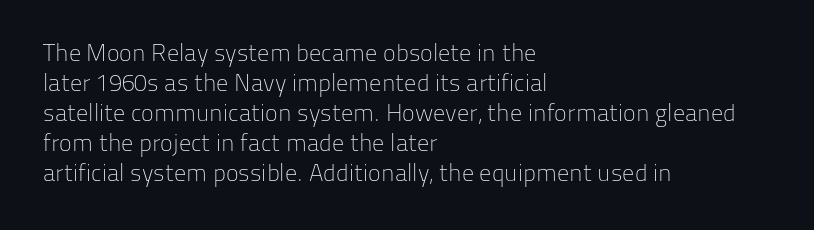
Honestly, there is no underline to notice here at all. The font's upright variant was chosen for this text. Horizontally, the lines are justified to the leading edge only. Bold? No — there's no thickening of the strokes.
